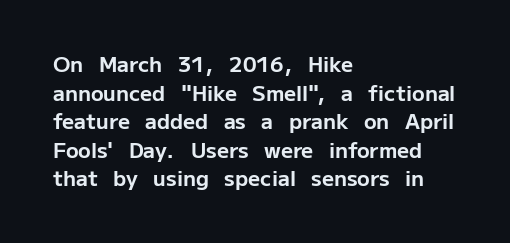
{"italic": "no", "bold": "yes", "underline": "no", "align": "left", "line_spacing": "normal", "line_spacing_ratio": 1.36, "letter_spacing": "normal", "letter_spacing_em": 0.0, "glyph_px": 21}
